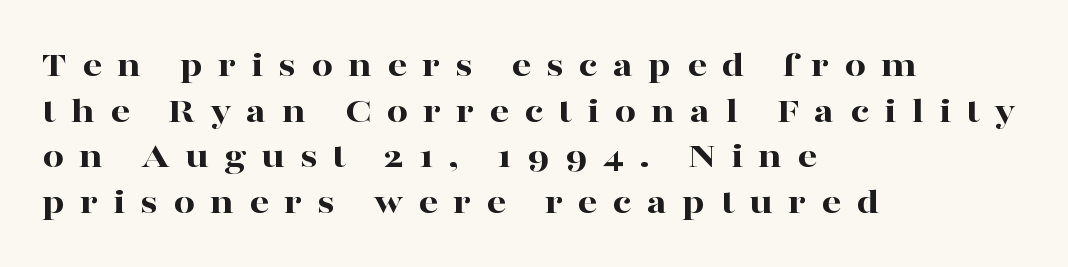
{"serif": "yes", "italic": "no", "bold": "yes", "weight": "bold", "width": "wide", "stroke_contrast": "high", "x_height": "medium", "monospaced": "no", "underline": "no", "align": "left", "line_spacing_ratio": 1.2, "letter_spacing": "wide", "letter_spacing_em": 0.4, "glyph_px": 38}
